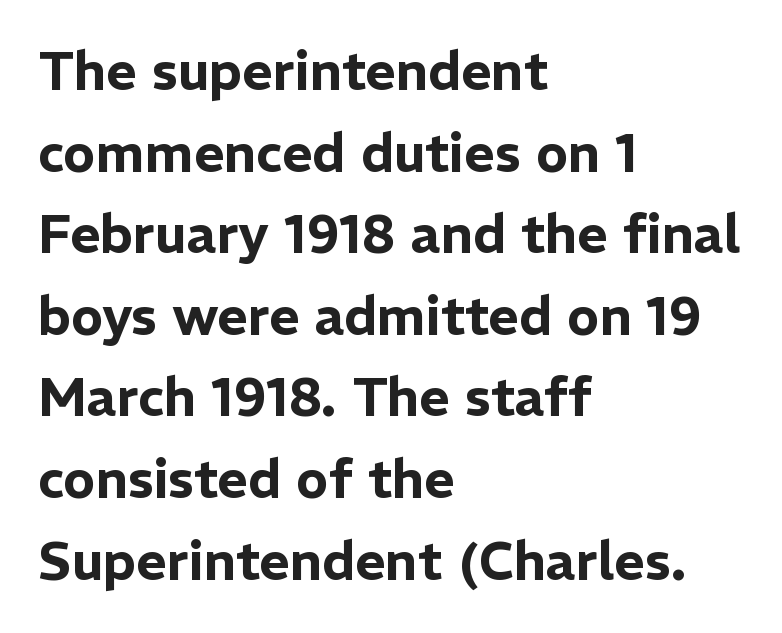
The glyphs in this specimen are sans serif. The block of text has a typical density, with ordinary space between rows. Left-aligned paragraph, ragged on the right. Bare-footed words on every line. The letters sit at their default tracking, neither squeezed nor spread.
